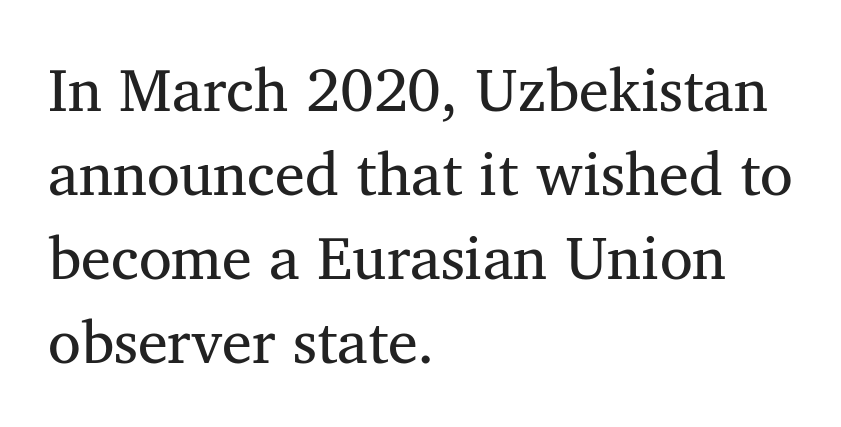
Q: Is the text bold? A: No.
Q: Is the typeface a serif or a sans-serif typeface? A: Serif.
Q: Is the text underlined? A: No.
Q: How is the paragraph aligned? A: Left-aligned.
Q: Is the spacing between letters normal or unusually wide? A: Normal.
Q: Is the spacing between lines tight, normal or loose? A: Normal.
Q: Width (condensed, normal, or wide)? A: Normal.
Q: Stroke contrast? A: Medium.
Q: x-height? A: Medium.
Q: Monospaced? A: No.
